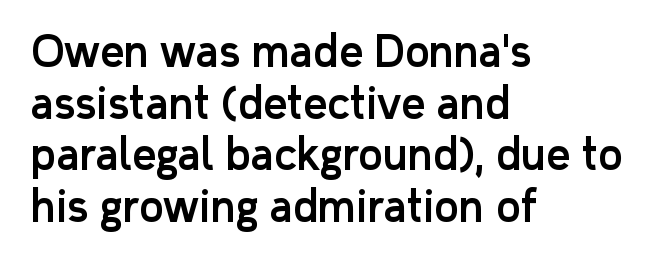
{"serif": "no", "italic": "no", "width": "normal", "stroke_contrast": "low", "x_height": "medium", "monospaced": "no", "underline": "no", "align": "left", "line_spacing_ratio": 1.23, "letter_spacing": "normal", "letter_spacing_em": 0.0, "glyph_px": 42}
